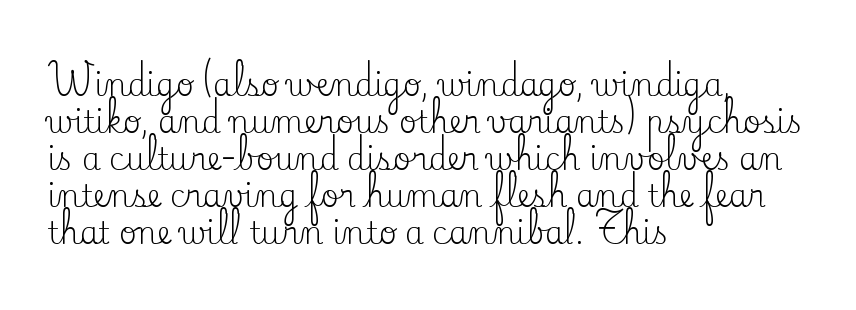
{"italic": "no", "bold": "no", "weight": "regular", "width": "normal", "stroke_contrast": "low", "x_height": "small", "monospaced": "no", "underline": "no", "align": "left", "line_spacing_ratio": 1.23, "letter_spacing": "normal", "letter_spacing_em": 0.0, "glyph_px": 30}
